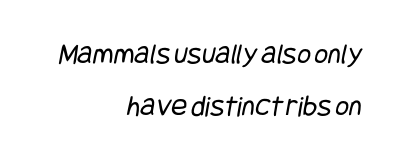
Q: Is the text bold? A: No.
Q: Is the typeface a serif or a sans-serif typeface? A: Sans-serif.
Q: Is the text underlined? A: No.
Q: How is the paragraph aligned? A: Right-aligned.
Q: Is the spacing between letters normal or unusually wide? A: Normal.
Q: Width (condensed, normal, or wide)? A: Condensed.
Q: Stroke contrast? A: Low.
Q: x-height? A: Large.
